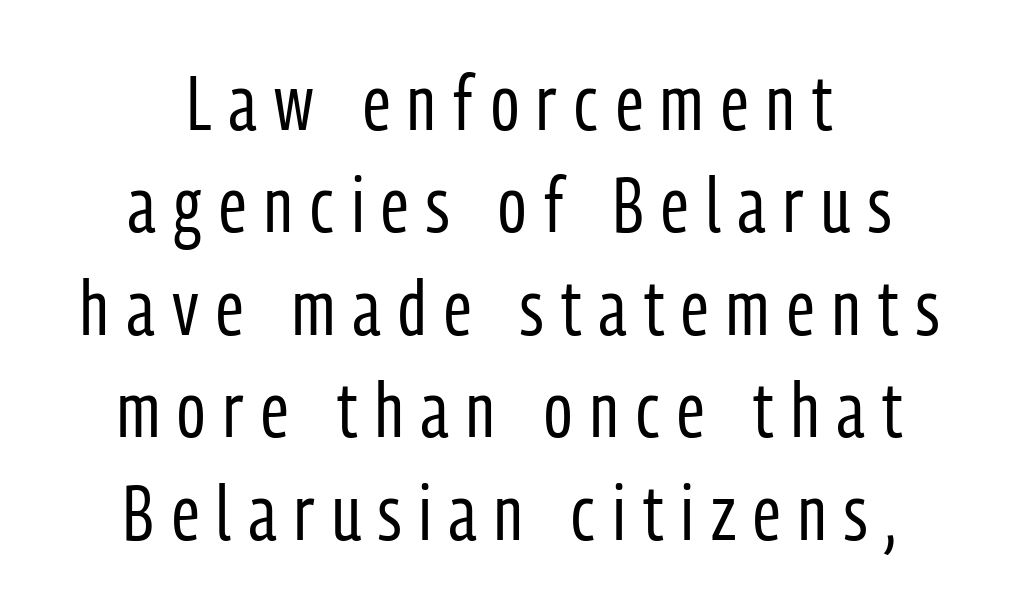
Q: Is the text bold? A: No.
Q: Is the text italic (slanted)? A: No, it is upright.
Q: Is the typeface a serif or a sans-serif typeface? A: Sans-serif.
Q: Is the text underlined? A: No.
Q: How is the paragraph aligned? A: Centered.
Q: Is the spacing between letters normal or unusually wide? A: Unusually wide.
Q: Is the spacing between lines tight, normal or loose? A: Normal.
Q: Width (condensed, normal, or wide)? A: Condensed.
Q: Stroke contrast? A: Low.
Q: x-height? A: Medium.
Q: Monospaced? A: No.
